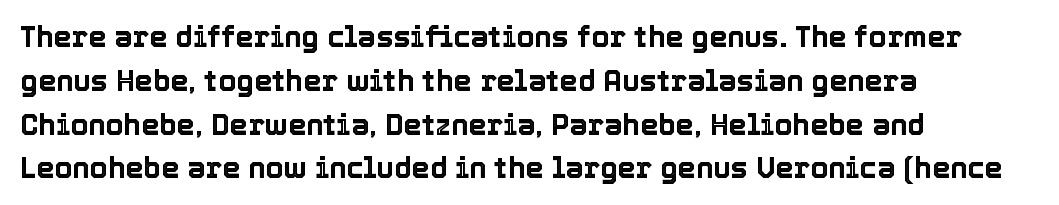
Lines of text with bare space underneath. If you drew a ruler down the left edge, every line would touch it. The tracking reads as untouched default to a designer's eye. Regarding leading, the lines here are spaced in the standard way. These lines are rendered in a variable-pitch font. These lines were composed using upright roman letters.
